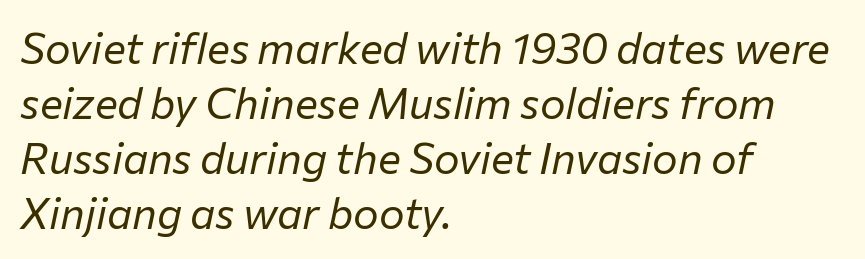
The image shows 43 px regular-weight type, italic (leaning right); set left-aligned, normal line spacing (1.28x), normal letter spacing, not underlined; low stroke contrast and a medium x-height.
